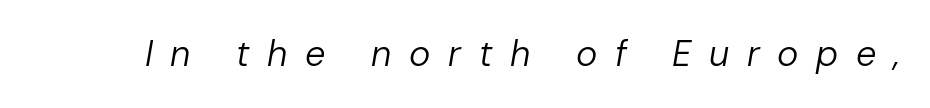
The image shows 36 px regular-weight type, italic (leaning right); set unusually wide letter spacing (+0.49 em), not underlined; low stroke contrast and a medium x-height.
